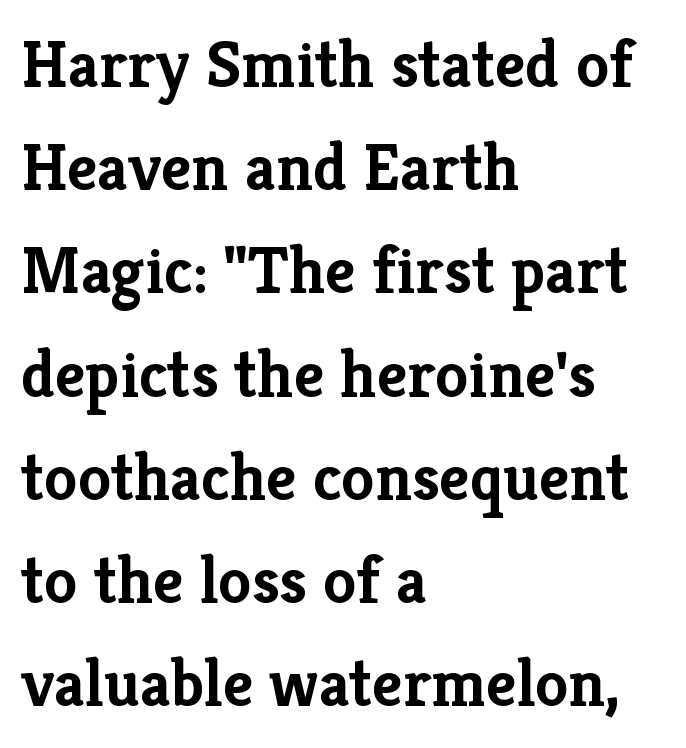
The image shows 67 px semibold serif type, upright; set left-aligned, normal line spacing (1.54x), normal letter spacing, not underlined; low stroke contrast and a medium x-height.
